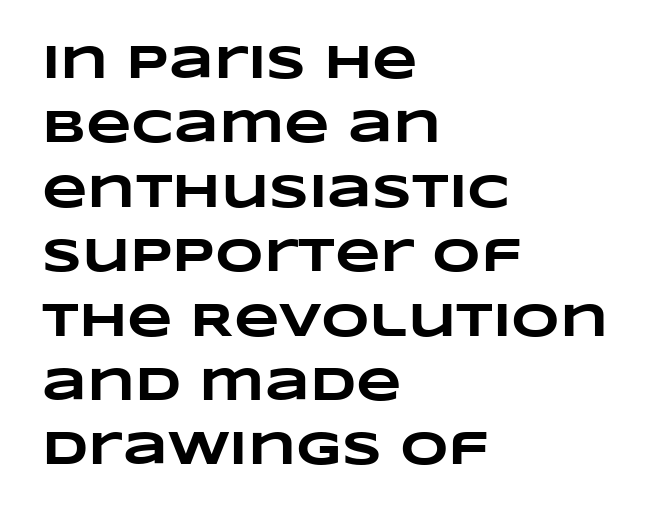
{"bold": "yes", "weight": "heavy", "width": "wide", "stroke_contrast": "low", "x_height": "large", "monospaced": "no", "underline": "no", "align": "left", "line_spacing": "normal", "line_spacing_ratio": 1.37, "letter_spacing": "normal", "letter_spacing_em": 0.0, "glyph_px": 47}
